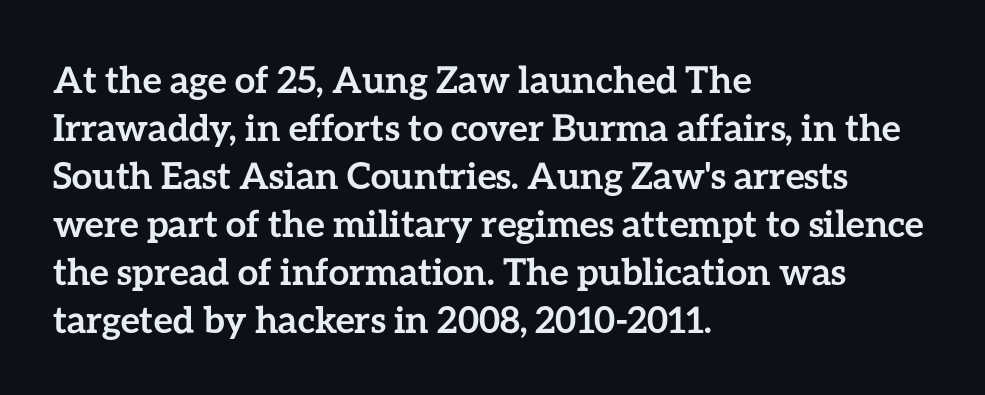
Stroke thickness is high; the sample reads as a true bold. These lines are rendered in a variable-pitch font. The lettering holds an erect, upright posture throughout. One glance says typical: line gaps are just what's usual. The passage shown is not underscored anywhere.
